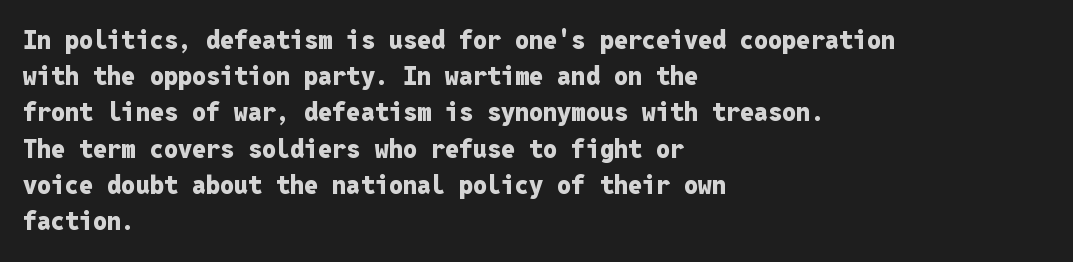
Q: Is the text bold? A: Yes.
Q: Is the text italic (slanted)? A: No, it is upright.
Q: Is the text underlined? A: No.
Q: How is the paragraph aligned? A: Left-aligned.
Q: Is the spacing between letters normal or unusually wide? A: Normal.
Q: Is the spacing between lines tight, normal or loose? A: Normal.
